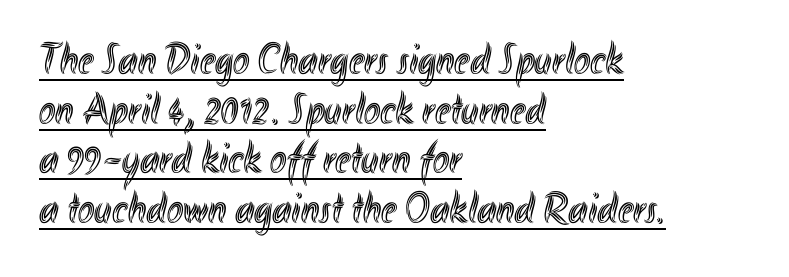
Q: Is the text italic (slanted)? A: Yes.
Q: Is the text underlined? A: Yes.
Q: How is the paragraph aligned? A: Left-aligned.
Q: Is the spacing between letters normal or unusually wide? A: Normal.
Q: Is the spacing between lines tight, normal or loose? A: Tight.
Q: Width (condensed, normal, or wide)? A: Condensed.
Q: x-height? A: Small.
Q: Monospaced? A: No.
